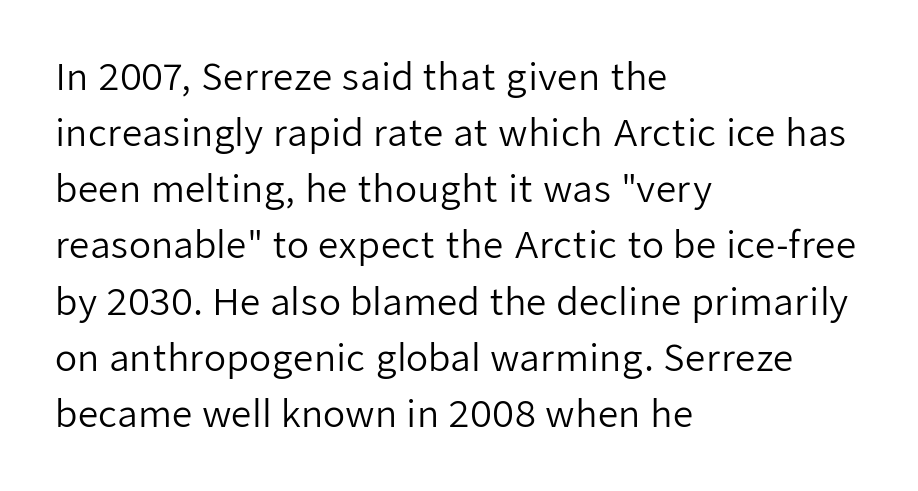
The image shows 36 px regular-weight sans-serif type, upright; set left-aligned, normal line spacing (1.56x), normal letter spacing, not underlined; low stroke contrast and a medium x-height.
